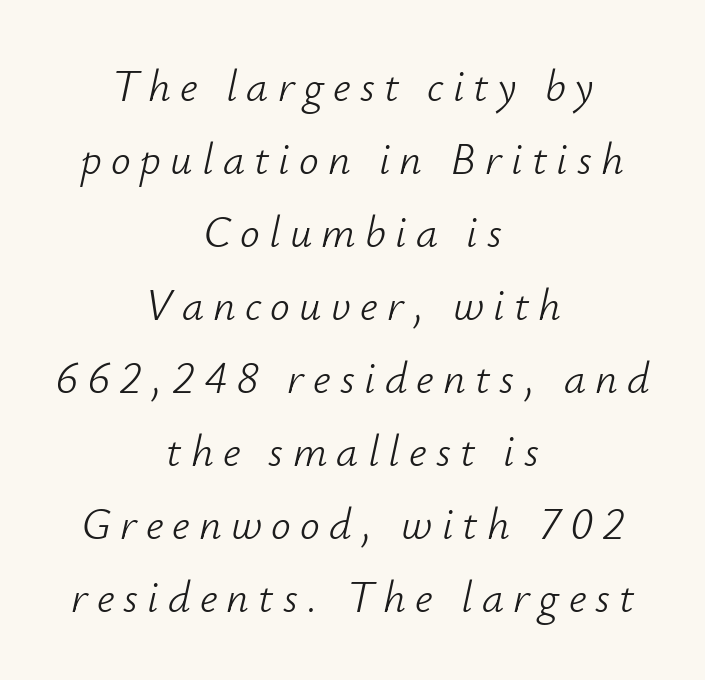
The image shows 44 px light type, italic (leaning right); set centered, normal line spacing (1.66x), unusually wide letter spacing (+0.21 em), not underlined; low stroke contrast and a small x-height.
